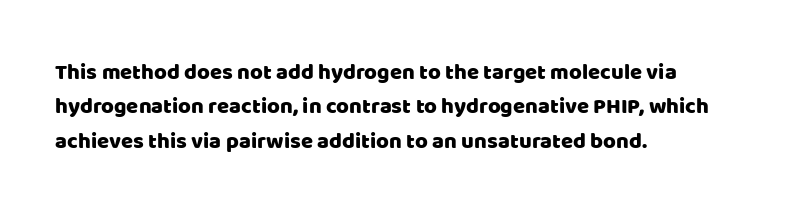
{"italic": "no", "underline": "no", "align": "left", "line_spacing": "normal", "line_spacing_ratio": 1.56, "letter_spacing": "normal", "letter_spacing_em": 0.0, "glyph_px": 22}
